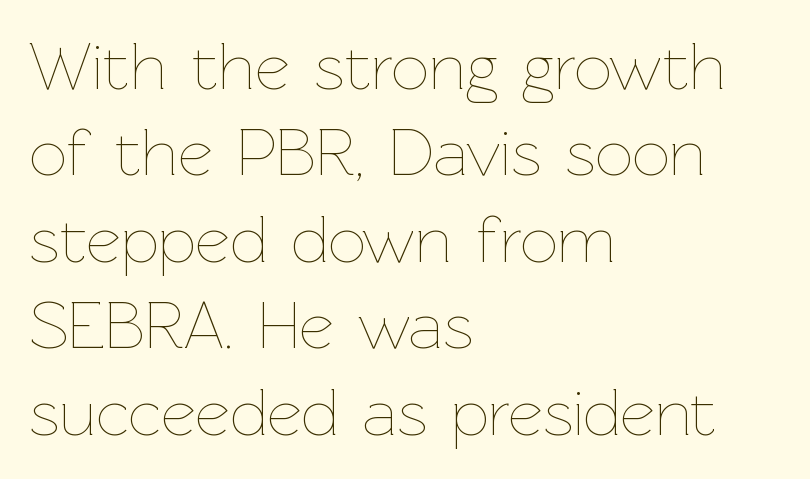
The image shows 67 px thin type, upright; set left-aligned, normal line spacing (1.29x), normal letter spacing, not underlined; low stroke contrast and a medium x-height.
